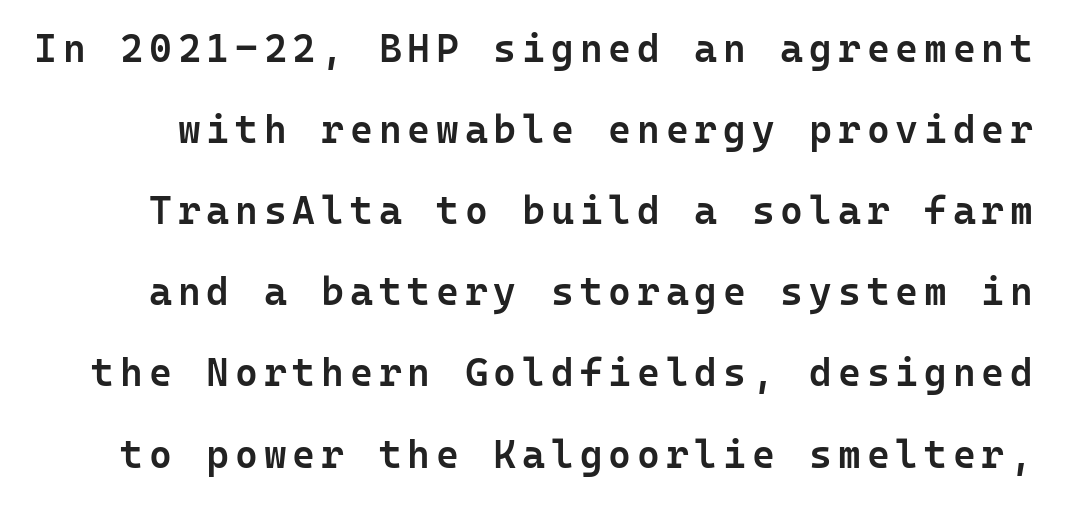
A somewhat darkened texture: the type is semibold rather than bold. Successive baselines arrive slowly, with a big drop between each. When letters stand straight like this, we call the style roman or upright. These lines are rendered in a fixed-pitch font.
